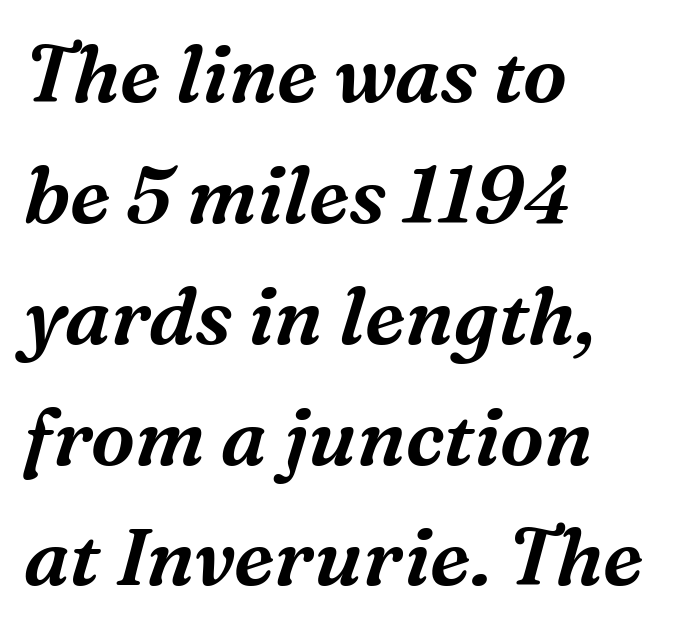
{"serif": "yes", "italic": "yes", "lean": "right", "slant_degrees": 16, "width": "normal", "stroke_contrast": "medium", "x_height": "medium", "monospaced": "no", "underline": "no", "align": "left", "line_spacing": "normal", "line_spacing_ratio": 1.53, "letter_spacing": "normal", "letter_spacing_em": 0.0, "glyph_px": 79}
